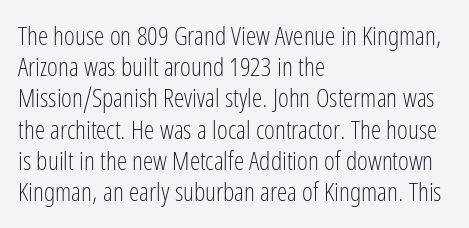
{"italic": "no", "bold": "no", "underline": "no", "align": "left", "line_spacing_ratio": 1.2, "letter_spacing": "normal", "letter_spacing_em": 0.0, "glyph_px": 26}
